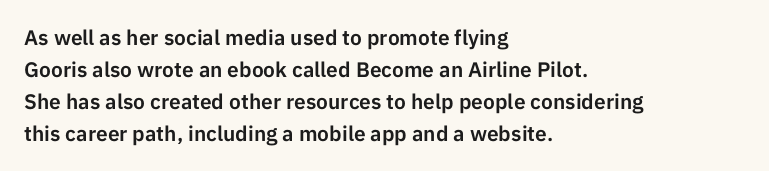
{"italic": "no", "underline": "no", "align": "left", "line_spacing": "normal", "line_spacing_ratio": 1.53, "letter_spacing": "normal", "letter_spacing_em": 0.0, "glyph_px": 21}
